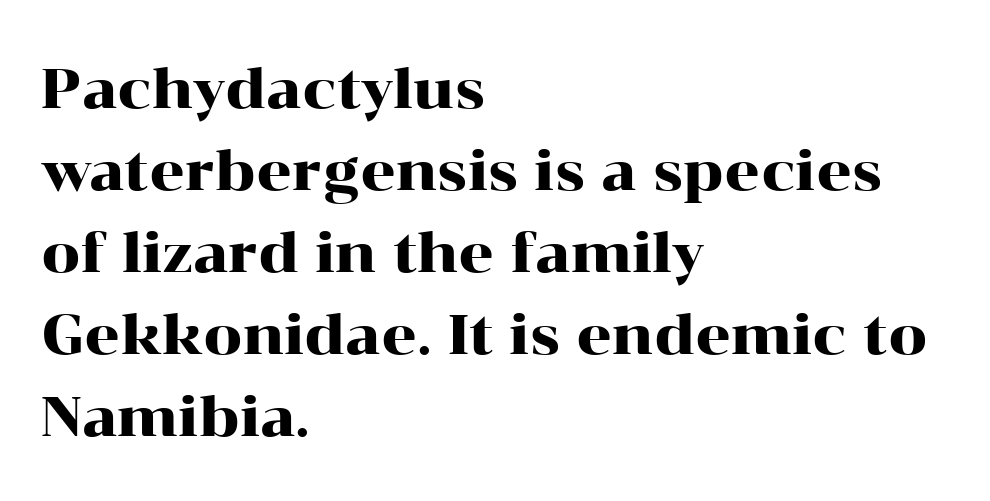
Ascenders rise straight up at ninety degrees. The rendering anchors every line to the left-hand side. Between one letter and the next there's only the usual sliver of space. Looks like regular typesetting: each glyph gets only the width it needs. A bare baseline throughout the passage.
